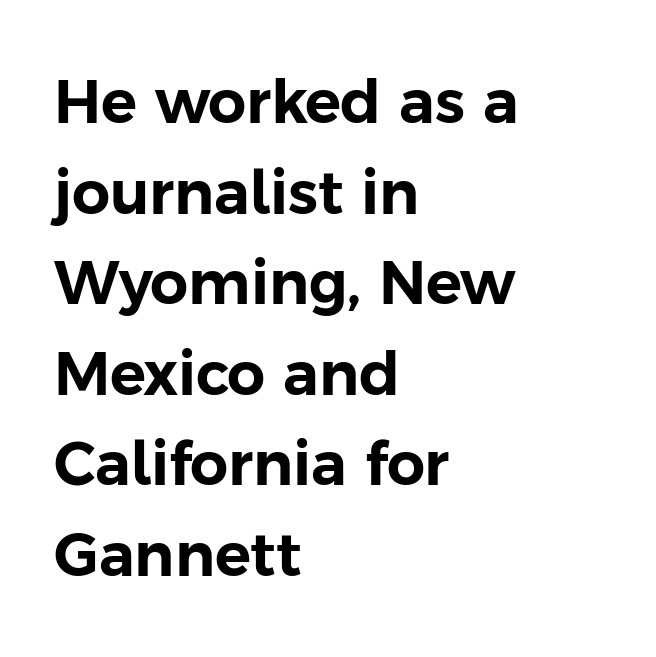
{"serif": "no", "italic": "no", "width": "normal", "stroke_contrast": "low", "x_height": "medium", "monospaced": "no", "underline": "no", "align": "left", "line_spacing": "normal", "line_spacing_ratio": 1.51, "letter_spacing": "normal", "letter_spacing_em": 0.0, "glyph_px": 60}
